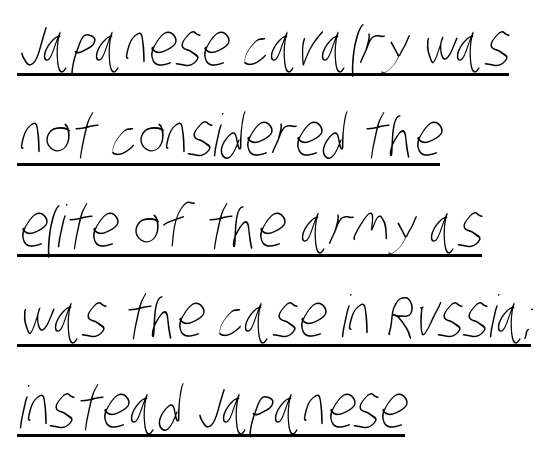
These lines are set flush left with a ragged right edge. These lines are rendered in a variable-pitch font. The face used here appears with an underline applied. The passage shown stacks its lines at a standard gap. Stroke thickness stays within the range of a standard reading face or lighter.
